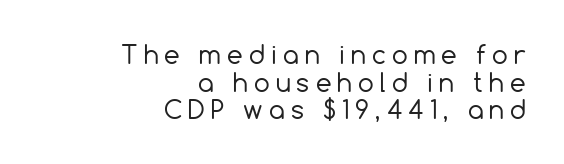
The passage is arranged like a letterhead date or caption credit — flush right. Tightly led — the rows are bunched. Glyph-to-glyph distance is far greater than everyday printed text. Each row of text sits above clean, open space. Bold? No — there's no thickening of the strokes.
